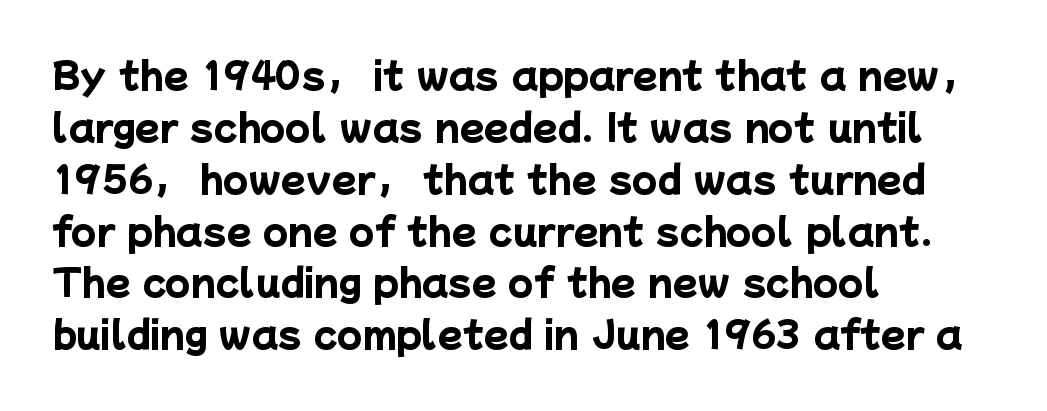
{"serif": "no", "bold": "yes", "weight": "heavy", "width": "normal", "stroke_contrast": "low", "x_height": "medium", "monospaced": "no", "underline": "no", "align": "left", "line_spacing": "normal", "line_spacing_ratio": 1.44, "letter_spacing": "normal", "letter_spacing_em": 0.0, "glyph_px": 36}
